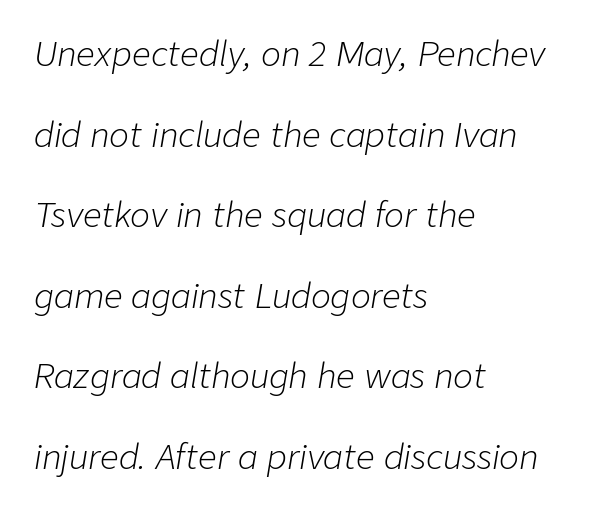
{"italic": "yes", "lean": "right", "slant_degrees": 9, "bold": "no", "weight": "light", "width": "normal", "stroke_contrast": "low", "x_height": "medium", "monospaced": "no", "underline": "no", "align": "left", "line_spacing": "loose", "line_spacing_ratio": 2.44, "letter_spacing": "normal", "letter_spacing_em": 0.0, "glyph_px": 33}
